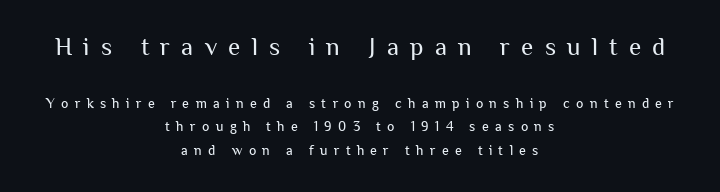
Italic: no, the glyphs are upright roman. Between one letter and the next there's a generous, obvious gap. Regular leading. The initial chunk of copy outweighs the following chunk in type size. The cut favours lightness, reaching ordinary text weight at its darkest. Underlining? Definitely not there.
